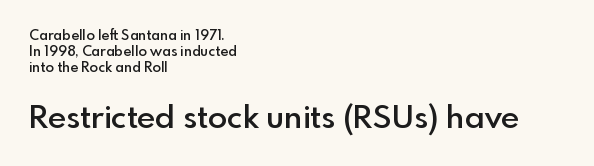
{"serif": "no", "italic": "no", "bold": "semi", "weight": "semibold", "width": "normal", "x_height": "small", "monospaced": "no", "underline": "no", "align": "left", "line_spacing": "tight", "line_spacing_ratio": 1.13, "letter_spacing": "normal", "letter_spacing_em": 0.0, "larger_block": "second", "size_ratio": 2.29, "glyph_px": 32}
